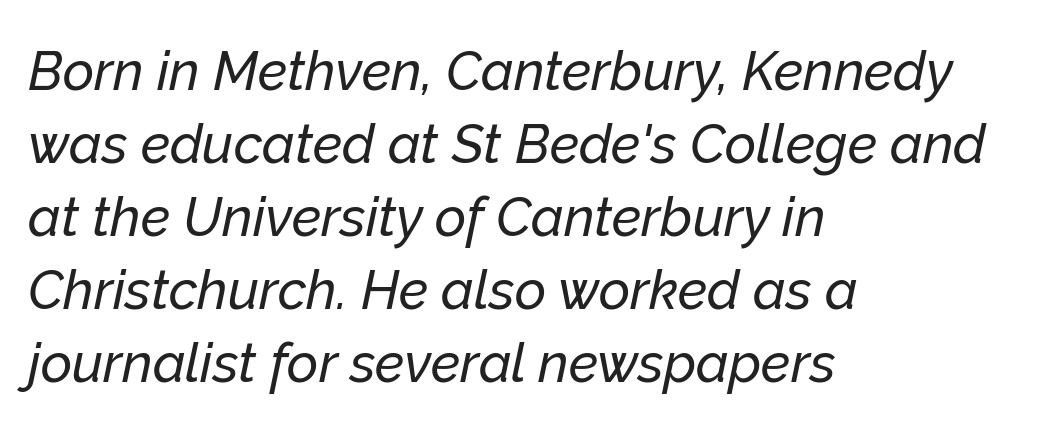
Q: Is the text italic (slanted)? A: Yes, it leans right by about 12 degrees.
Q: Is the text underlined? A: No.
Q: How is the paragraph aligned? A: Left-aligned.
Q: Is the spacing between letters normal or unusually wide? A: Normal.
Q: Is the spacing between lines tight, normal or loose? A: Normal.
Q: Width (condensed, normal, or wide)? A: Normal.
Q: Stroke contrast? A: Low.
Q: x-height? A: Medium.
Q: Monospaced? A: No.
